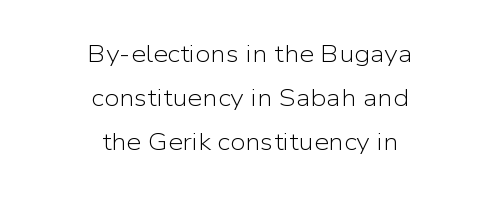
{"italic": "no", "bold": "no", "underline": "no", "align": "center", "line_spacing_ratio": 1.84, "letter_spacing": "normal", "letter_spacing_em": 0.0, "glyph_px": 24}
